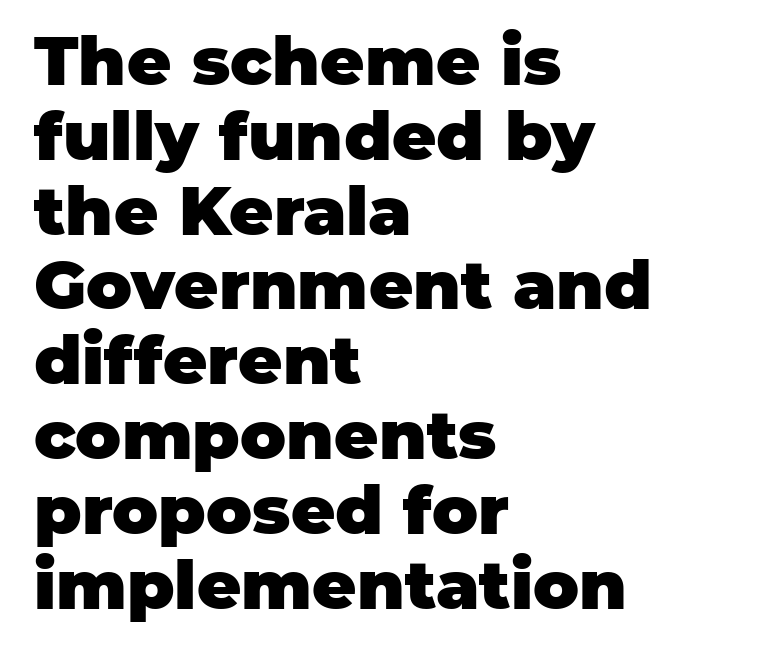
Q: Is the text bold? A: Yes.
Q: Is the text italic (slanted)? A: No, it is upright.
Q: Is the typeface a serif or a sans-serif typeface? A: Sans-serif.
Q: Is the text underlined? A: No.
Q: How is the paragraph aligned? A: Left-aligned.
Q: Is the spacing between letters normal or unusually wide? A: Normal.
Q: Is the spacing between lines tight, normal or loose? A: Tight.
Q: Width (condensed, normal, or wide)? A: Normal.
Q: Stroke contrast? A: Low.
Q: x-height? A: Large.
Q: Monospaced? A: No.
